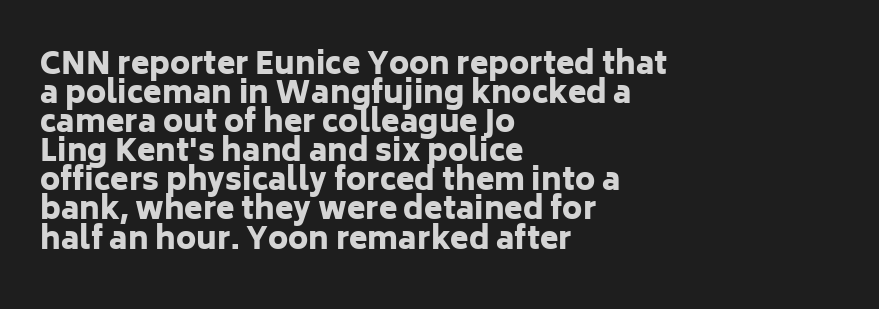
Q: Is the text bold? A: Yes.
Q: Is the text italic (slanted)? A: No, it is upright.
Q: Is the typeface a serif or a sans-serif typeface? A: Sans-serif.
Q: Is the text underlined? A: No.
Q: How is the paragraph aligned? A: Left-aligned.
Q: Is the spacing between letters normal or unusually wide? A: Normal.
Q: Is the spacing between lines tight, normal or loose? A: Tight.
Q: Width (condensed, normal, or wide)? A: Normal.
Q: Stroke contrast? A: Low.
Q: x-height? A: Medium.
Q: Monospaced? A: No.
